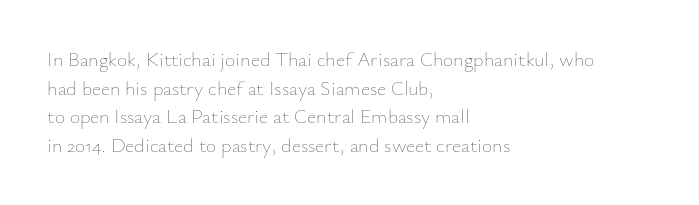
The image shows 20 px text type, upright; set left-aligned, normal line spacing (1.43x), normal letter spacing, not underlined.
